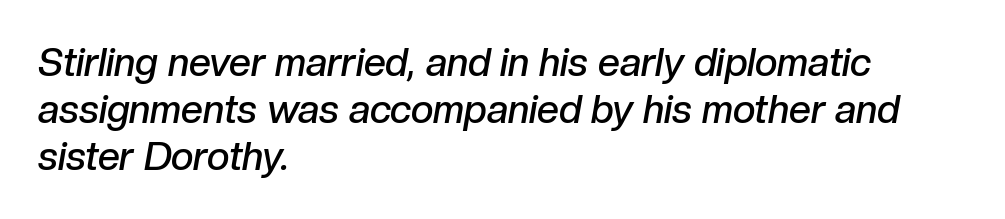
The image shows 39 px semibold type, italic (leaning right); set left-aligned, line spacing 1.21x, normal letter spacing, not underlined; low stroke contrast and a medium x-height.
